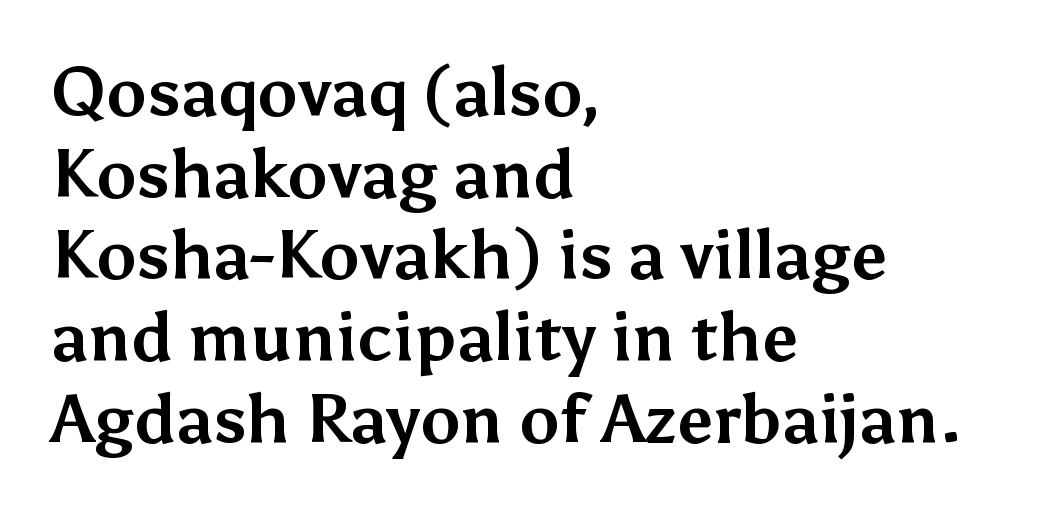
{"serif": "no", "italic": "no", "bold": "yes", "weight": "bold", "width": "normal", "stroke_contrast": "medium", "x_height": "medium", "monospaced": "no", "underline": "no", "align": "left", "line_spacing_ratio": 1.22, "letter_spacing": "normal", "letter_spacing_em": 0.0, "glyph_px": 67}
